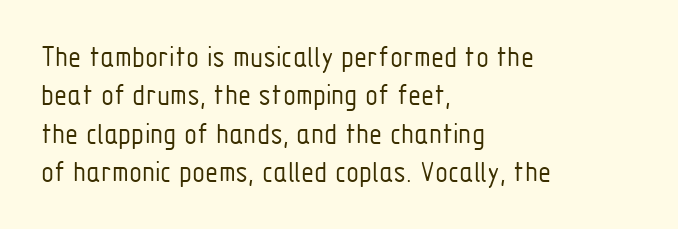
Q: Is the text bold? A: No.
Q: Is the text italic (slanted)? A: No, it is upright.
Q: Is the typeface a serif or a sans-serif typeface? A: Sans-serif.
Q: Is the text underlined? A: No.
Q: How is the paragraph aligned? A: Left-aligned.
Q: Is the spacing between letters normal or unusually wide? A: Normal.
Q: Is the spacing between lines tight, normal or loose? A: Normal.
Q: Width (condensed, normal, or wide)? A: Condensed.
Q: Stroke contrast? A: Low.
Q: x-height? A: Medium.
Q: Monospaced? A: No.
